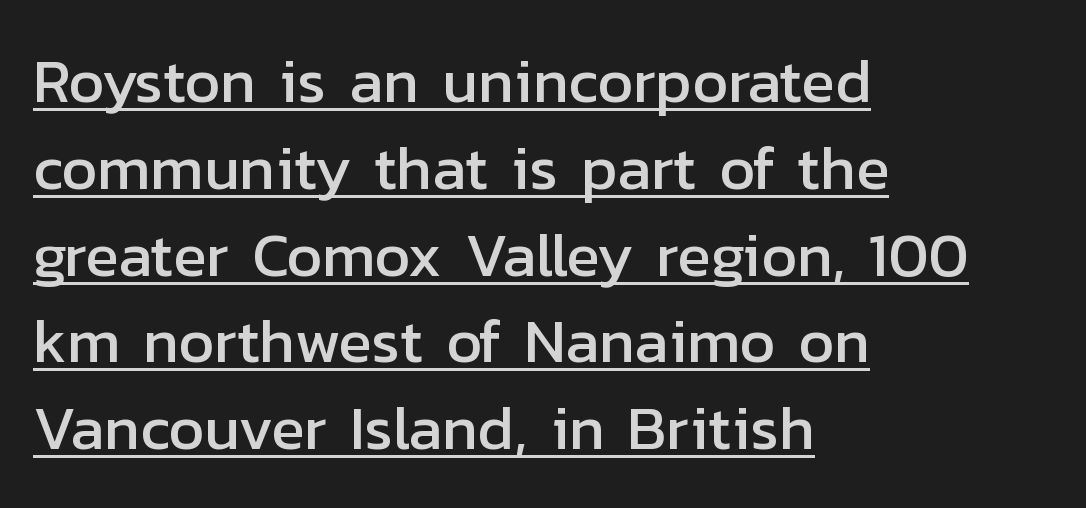
Quick note: underline on. Normally led — the rows are evenly, conventionally spaced. A typesetter would call this proportional, since set widths differ per character. Students, note that the glyphs here touch the page at normal intervals. The glyphs in this specimen are sans serif. These lines were composed using upright roman letters.
